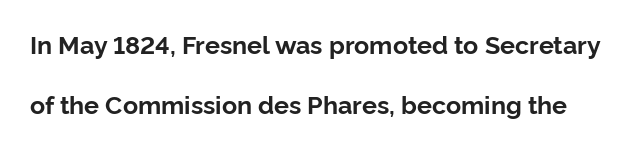
{"italic": "no", "bold": "yes", "underline": "no", "line_spacing": "loose", "line_spacing_ratio": 2.39, "letter_spacing": "normal", "letter_spacing_em": 0.0, "glyph_px": 25}
